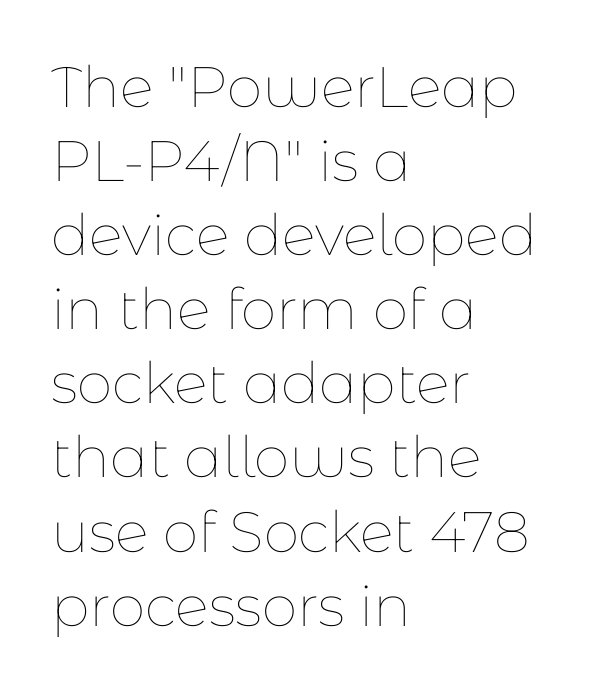
{"italic": "no", "bold": "no", "weight": "thin", "width": "normal", "stroke_contrast": "low", "x_height": "medium", "monospaced": "no", "underline": "no", "align": "left", "line_spacing": "normal", "line_spacing_ratio": 1.3, "letter_spacing": "normal", "letter_spacing_em": 0.0, "glyph_px": 57}
